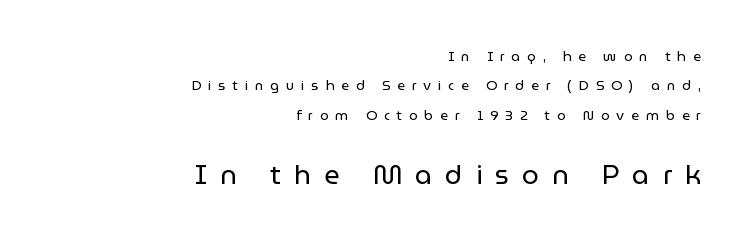
The rendering inserts visible extra space after every character. Check under the words: just untouched page. One glance says open: line gaps are wider than usual. Every stem runs plumb, perpendicular to the baseline.
